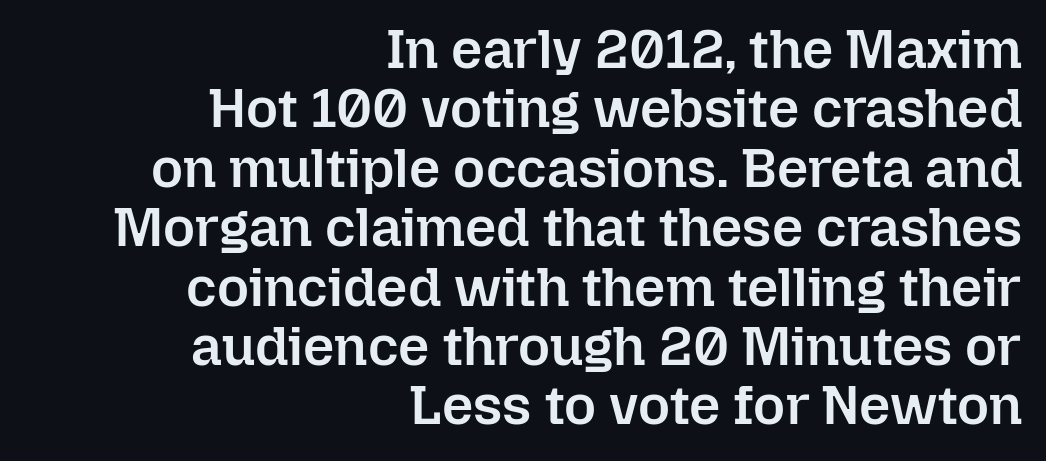
Q: Is the text bold? A: Semi-bold.
Q: Is the text italic (slanted)? A: No, it is upright.
Q: Is the text underlined? A: No.
Q: How is the paragraph aligned? A: Right-aligned.
Q: Is the spacing between letters normal or unusually wide? A: Normal.
Q: Is the spacing between lines tight, normal or loose? A: Tight.
Q: Width (condensed, normal, or wide)? A: Normal.
Q: Stroke contrast? A: Low.
Q: x-height? A: Medium.
Q: Monospaced? A: No.
